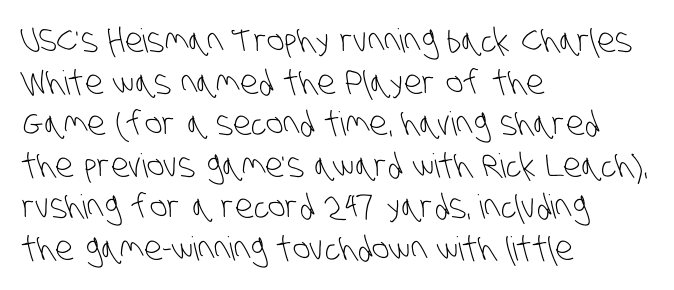
Stems here are at most as thick as an everyday book face. Are there feet on the stems? There aren't — it's a sans. The gap between lines stays unmarked. A typesetter would call this zero additional tracking.
